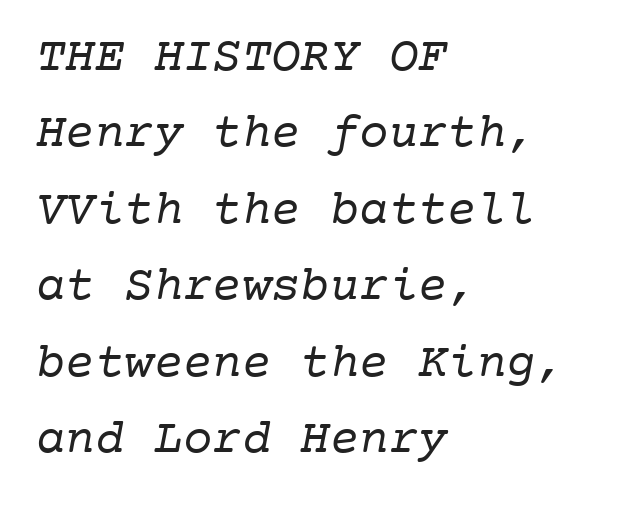
The image shows 49 px regular-weight serif type, monospaced; set left-aligned, normal line spacing (1.56x), normal letter spacing, not underlined; low stroke contrast and a medium x-height.
